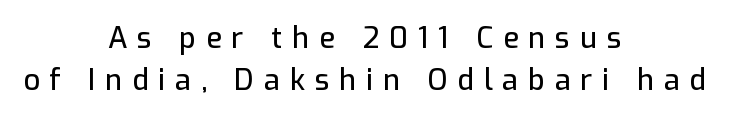
The image shows 29 px sans-serif type, upright; set centered, normal line spacing (1.44x), unusually wide letter spacing (+0.34 em), not underlined; low stroke contrast and a medium x-height.
